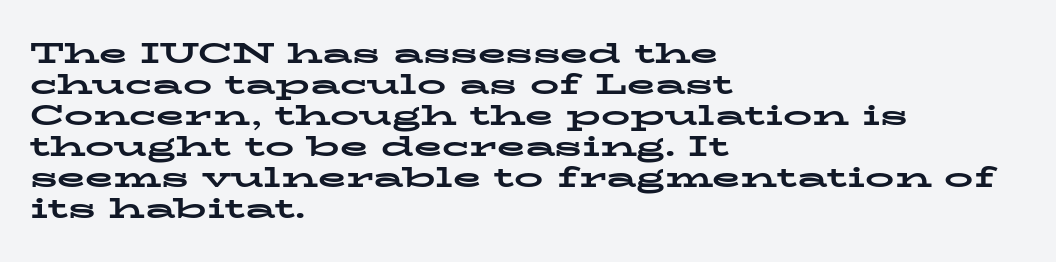
The image shows 29 px bold, wide serif type, upright; set left-aligned, tight line spacing (1.07x), normal letter spacing, not underlined; low stroke contrast and a medium x-height.
